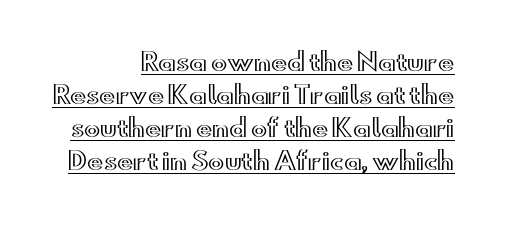
{"italic": "no", "underline": "yes", "align": "right", "line_spacing": "normal", "line_spacing_ratio": 1.38, "letter_spacing": "normal", "letter_spacing_em": 0.0, "glyph_px": 24}
